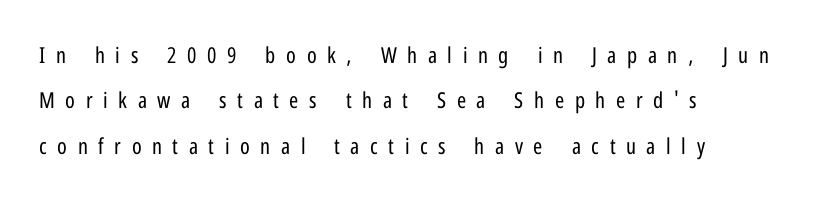
Q: Is the text bold? A: No.
Q: Is the text italic (slanted)? A: No, it is upright.
Q: Is the text underlined? A: No.
Q: How is the paragraph aligned? A: Left-aligned.
Q: Is the spacing between letters normal or unusually wide? A: Unusually wide.
Q: Is the spacing between lines tight, normal or loose? A: Loose.
